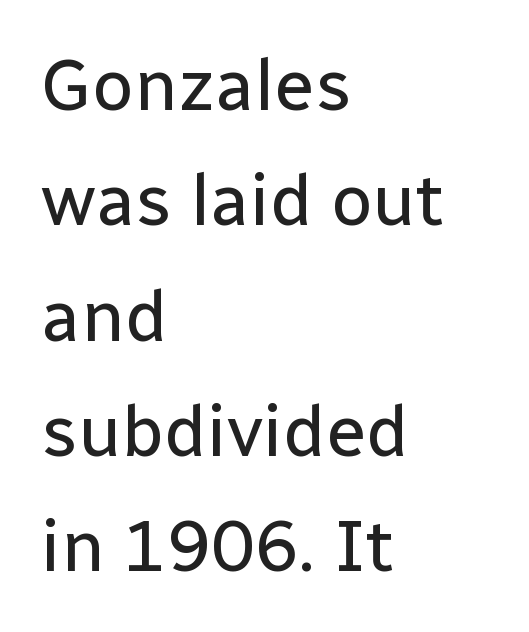
The image shows 73 px regular-weight sans-serif type, upright; set left-aligned, normal line spacing (1.58x), normal letter spacing, not underlined; low stroke contrast and a medium x-height.
